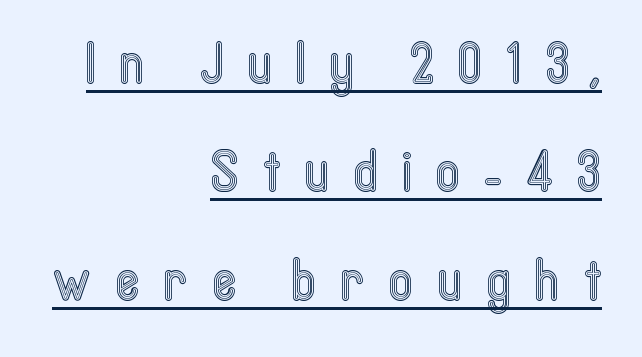
Q: Is the text italic (slanted)? A: No, it is upright.
Q: Is the text underlined? A: Yes.
Q: How is the paragraph aligned? A: Right-aligned.
Q: Is the spacing between letters normal or unusually wide? A: Unusually wide.
Q: Is the spacing between lines tight, normal or loose? A: Loose.
Q: Width (condensed, normal, or wide)? A: Condensed.
Q: x-height? A: Medium.
Q: Monospaced? A: No.
